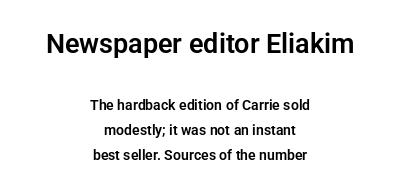
{"italic": "no", "underline": "no", "align": "center", "line_spacing_ratio": 1.79, "letter_spacing": "normal", "letter_spacing_em": 0.0, "larger_block": "first", "size_ratio": 1.93, "glyph_px": 27}
